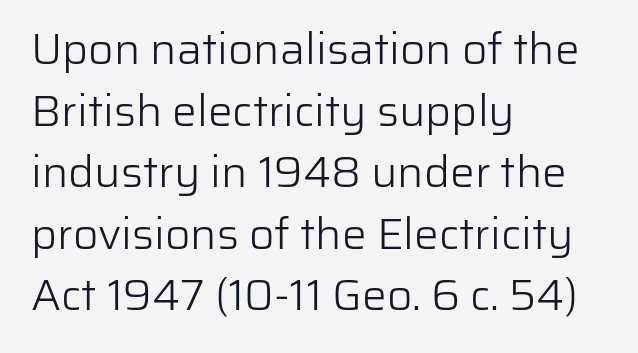
The letters sit at their default tracking, neither squeezed nor spread. The glyphs in this specimen are sans serif. Italic: no, the glyphs are upright roman. You could not count columns in this text — the font is proportionally spaced.
